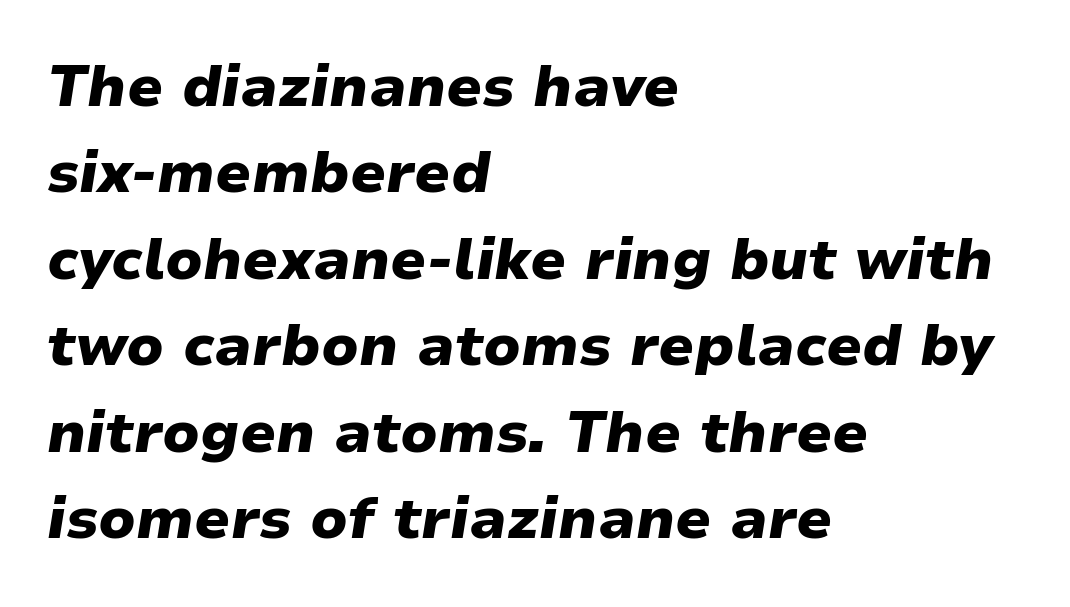
{"italic": "yes", "lean": "right", "slant_degrees": 9, "bold": "yes", "weight": "heavy", "width": "normal", "stroke_contrast": "low", "x_height": "medium", "monospaced": "no", "underline": "no", "align": "left", "line_spacing": "normal", "line_spacing_ratio": 1.49, "letter_spacing": "normal", "letter_spacing_em": 0.0, "glyph_px": 58}
